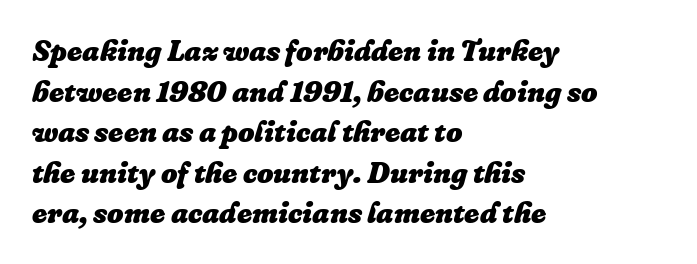
The image shows 29 px heavy type, italic (leaning right); set left-aligned, normal line spacing (1.4x), normal letter spacing, not underlined; low stroke contrast and a medium x-height.
